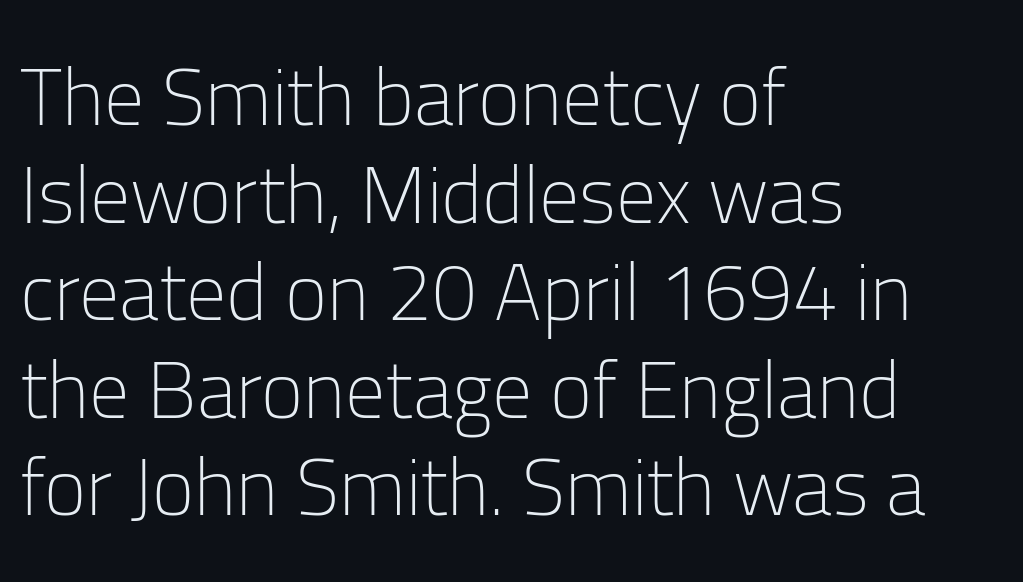
Compared with a typical body face, this is equally light or lighter still. What kind of face is this? One without serifs — a sans. This sample uses an upright cut, with every glyph sitting square on the baseline. Does extra space separate the letters? No, they use regular spacing. Each letter keeps its own natural width here, so spacing adapts to shape. Line starts are locked; line ends wander.
